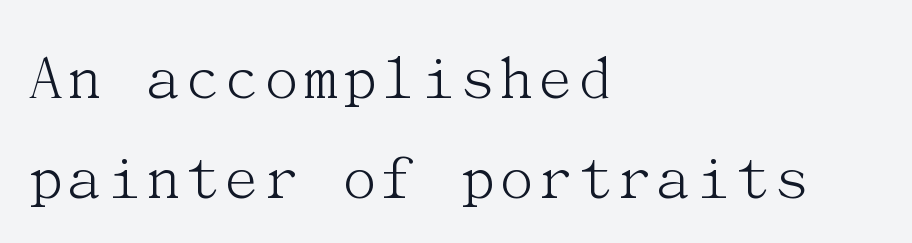
The image shows 67 px light serif type, upright; set left-aligned, normal line spacing (1.49x), normal letter spacing, not underlined; medium stroke contrast and a medium x-height.
